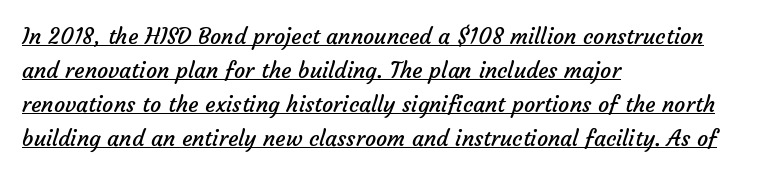
Q: Is the text bold? A: No.
Q: Is the text underlined? A: Yes.
Q: How is the paragraph aligned? A: Left-aligned.
Q: Is the spacing between letters normal or unusually wide? A: Normal.
Q: Is the spacing between lines tight, normal or loose? A: Normal.
